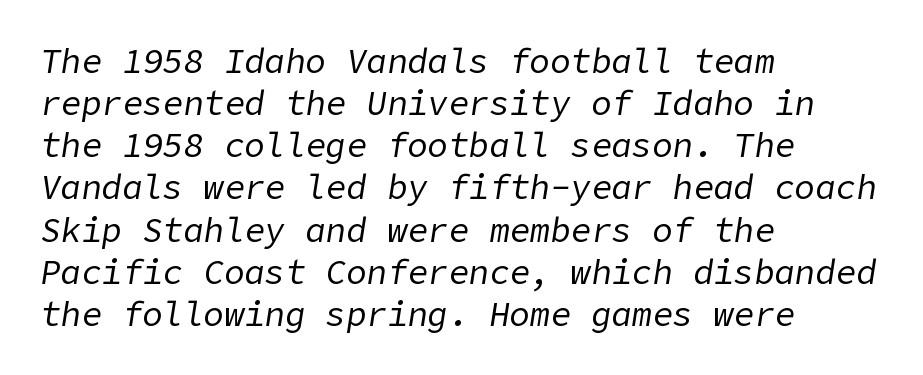
{"italic": "yes", "lean": "right", "slant_degrees": 9, "bold": "no", "weight": "regular", "width": "normal", "stroke_contrast": "low", "x_height": "medium", "underline": "no", "align": "left", "line_spacing_ratio": 1.24, "letter_spacing": "normal", "letter_spacing_em": 0.0, "glyph_px": 34}
